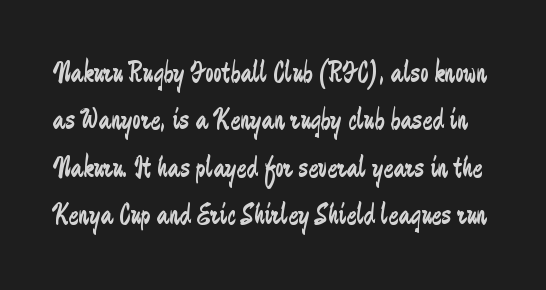
The letters advance in unequal steps, a hallmark of proportional type. This rendering features lettering with no underline. Letters have the restrained weight of plain body copy at most.
